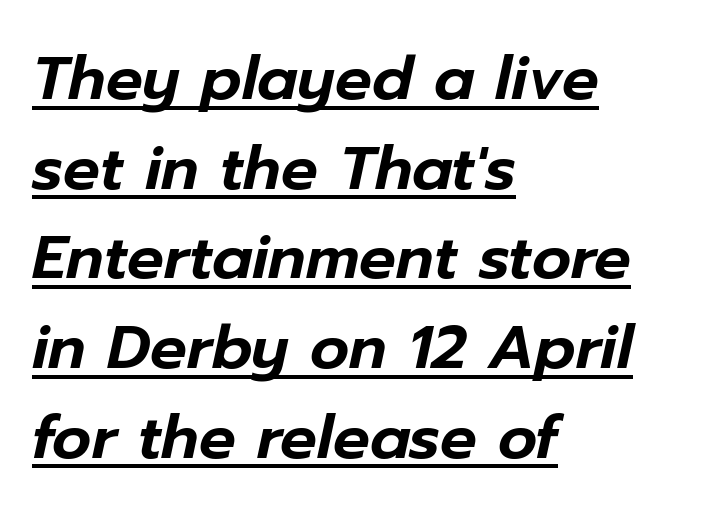
{"italic": "yes", "lean": "right", "slant_degrees": 12, "width": "normal", "stroke_contrast": "low", "x_height": "medium", "monospaced": "no", "underline": "yes", "align": "left", "line_spacing": "normal", "line_spacing_ratio": 1.47, "letter_spacing": "normal", "letter_spacing_em": 0.0, "glyph_px": 61}
